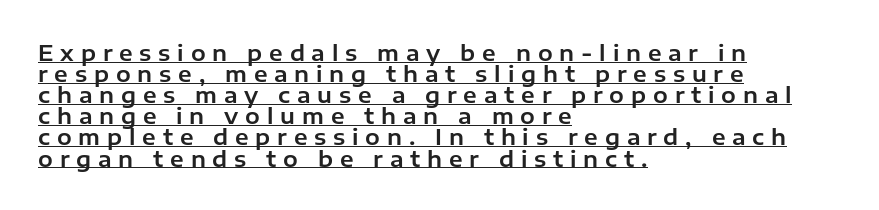
Tightly led — the rows are bunched. A typographer would call this underscored text. The compositor pushed each line to the left boundary. Designer's note — italics off, roman on. Substantial extra tracking has been applied to these lines.
